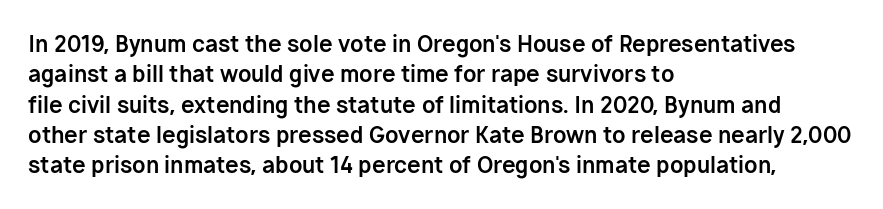
The image shows 22 px bold type, upright; set left-aligned, normal line spacing (1.38x), normal letter spacing, not underlined.
